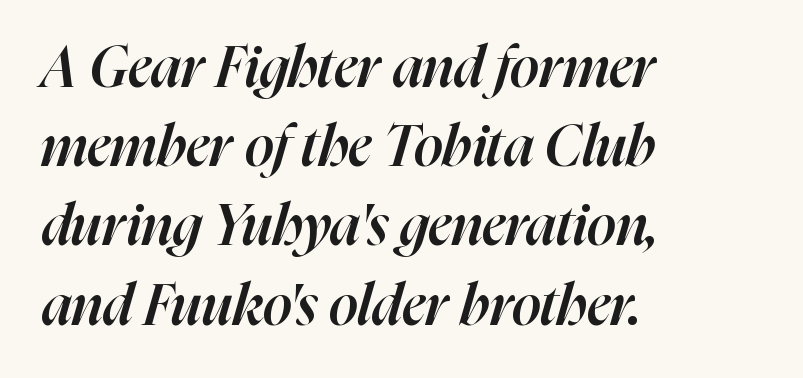
The image shows 57 px semibold type, italic (leaning right); set left-aligned, normal line spacing (1.39x), normal letter spacing, not underlined; high stroke contrast and a medium x-height.
